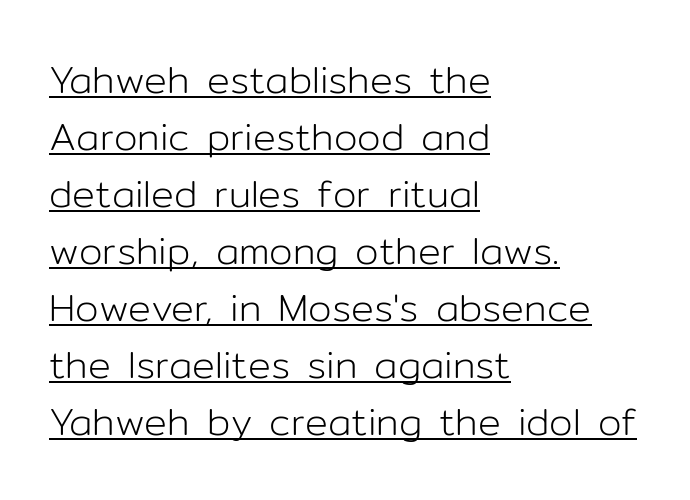
Q: Is the text bold? A: No.
Q: Is the text italic (slanted)? A: No, it is upright.
Q: Is the typeface a serif or a sans-serif typeface? A: Sans-serif.
Q: Is the text underlined? A: Yes.
Q: How is the paragraph aligned? A: Left-aligned.
Q: Is the spacing between letters normal or unusually wide? A: Normal.
Q: Is the spacing between lines tight, normal or loose? A: Normal.
Q: Width (condensed, normal, or wide)? A: Normal.
Q: Stroke contrast? A: Low.
Q: x-height? A: Medium.
Q: Monospaced? A: No.
